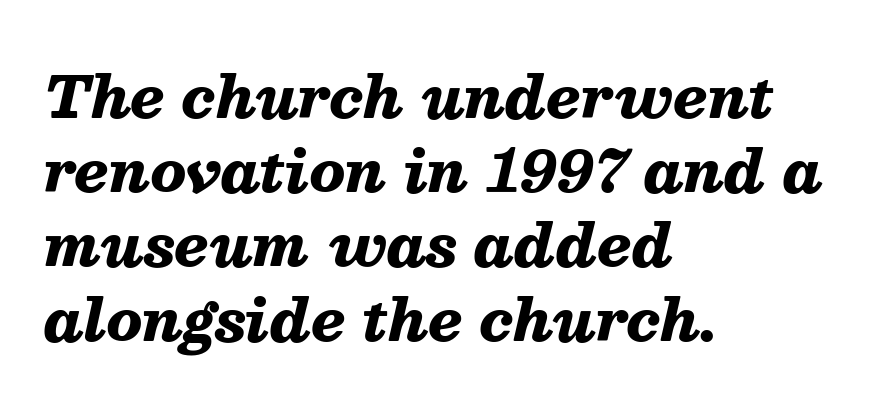
The image shows 58 px heavy type, italic (leaning right); set left-aligned, normal line spacing (1.28x), normal letter spacing, not underlined; medium stroke contrast and a medium x-height.
